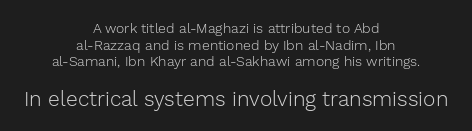
The image shows 21 px text type, upright; set centered, line spacing 1.19x, normal letter spacing, not underlined; the second (bottom) block is 1.5x larger.
